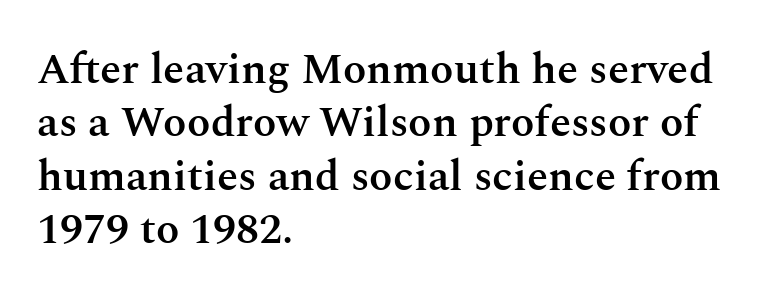
The image shows 43 px semibold serif type, upright; set left-aligned, line spacing 1.24x, normal letter spacing, not underlined; medium stroke contrast and a medium x-height.
